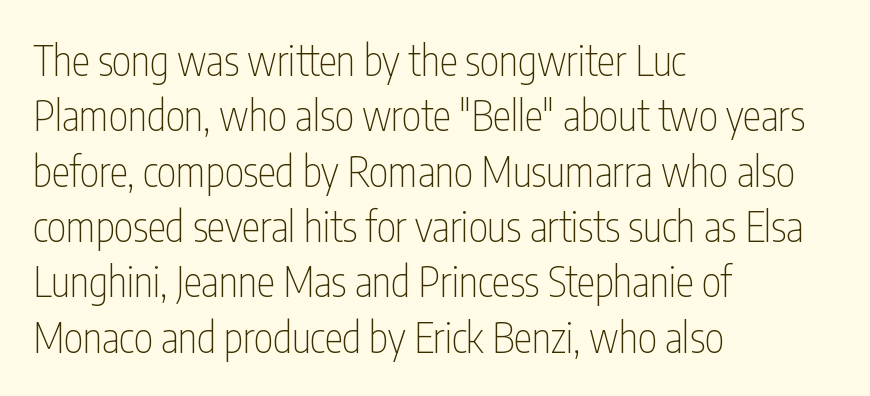
The designer left line spacing at the default. Underline: absent. Line beginnings align vertically; line endings do not. The typography opts for an upright posture over an oblique one. Here the designer chose a conventional face with non-uniform glyph widths.
